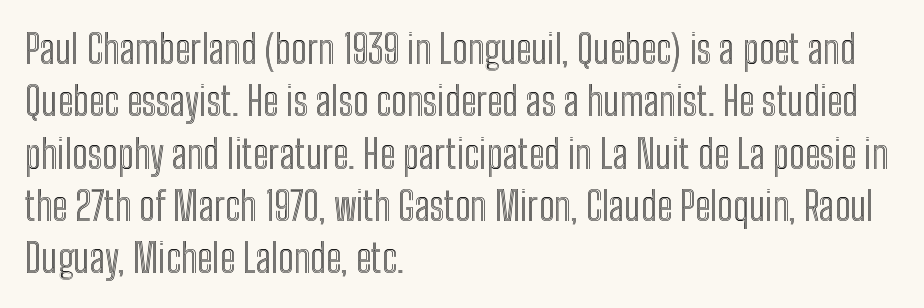
Q: Is the text italic (slanted)? A: No, it is upright.
Q: Is the text underlined? A: No.
Q: How is the paragraph aligned? A: Left-aligned.
Q: Is the spacing between letters normal or unusually wide? A: Normal.
Q: Is the spacing between lines tight, normal or loose? A: Normal.
Q: Width (condensed, normal, or wide)? A: Condensed.
Q: x-height? A: Medium.
Q: Monospaced? A: No.
